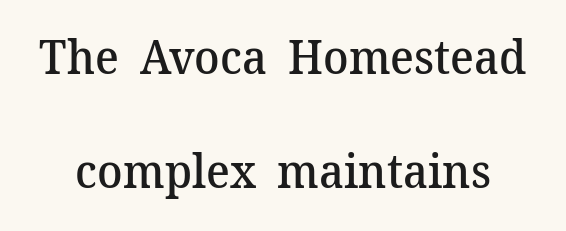
Airy leading. Nobody drew a line under any word here. Nothing unusual about the tracking: characters are spaced as the font intends. Every stem runs plumb, perpendicular to the baseline. Varying glyph widths throughout — classic text-font behaviour. This sample uses a serif face.
